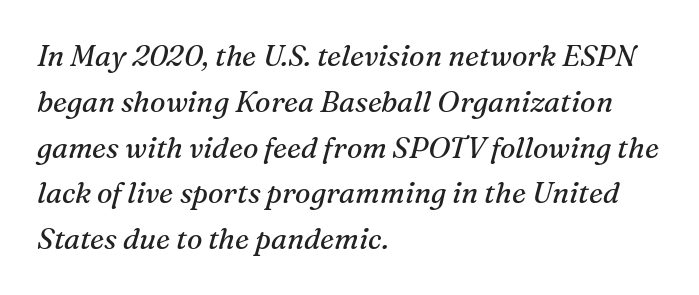
{"serif": "yes", "italic": "yes", "lean": "right", "slant_degrees": 16, "bold": "no", "weight": "regular", "width": "normal", "stroke_contrast": "medium", "x_height": "medium", "monospaced": "no", "underline": "no", "align": "left", "line_spacing": "normal", "line_spacing_ratio": 1.58, "letter_spacing": "normal", "letter_spacing_em": 0.0, "glyph_px": 29}
